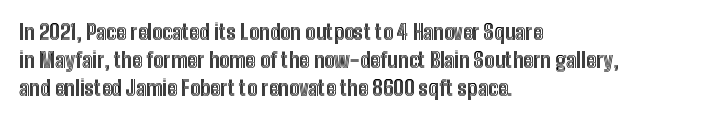
Q: Is the text italic (slanted)? A: No, it is upright.
Q: Is the text underlined? A: No.
Q: How is the paragraph aligned? A: Left-aligned.
Q: Is the spacing between letters normal or unusually wide? A: Normal.
Q: Is the spacing between lines tight, normal or loose? A: Normal.
